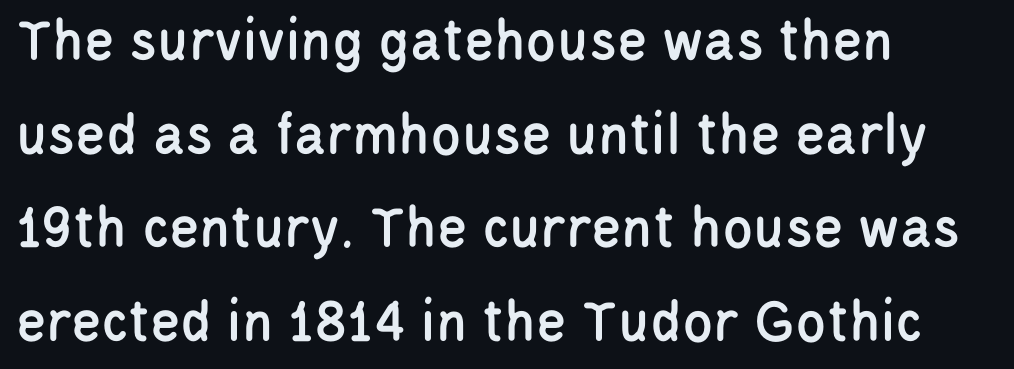
{"serif": "no", "italic": "no", "width": "condensed", "stroke_contrast": "low", "x_height": "large", "monospaced": "no", "underline": "no", "align": "left", "line_spacing": "normal", "line_spacing_ratio": 1.51, "letter_spacing": "normal", "letter_spacing_em": 0.0, "glyph_px": 62}
